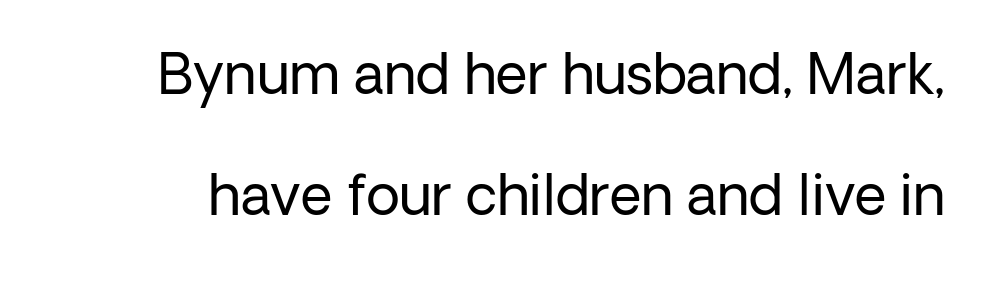
The image shows 55 px regular-weight sans-serif type, upright; set loose line spacing (2.2x), normal letter spacing, not underlined; low stroke contrast and a medium x-height.
